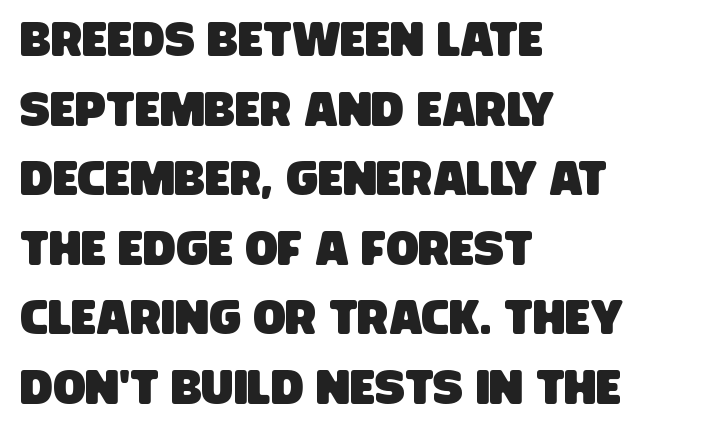
{"serif": "no", "width": "condensed", "stroke_contrast": "low", "x_height": "large", "monospaced": "no", "underline": "no", "align": "left", "line_spacing": "normal", "line_spacing_ratio": 1.45, "letter_spacing": "normal", "letter_spacing_em": 0.0, "glyph_px": 48}
